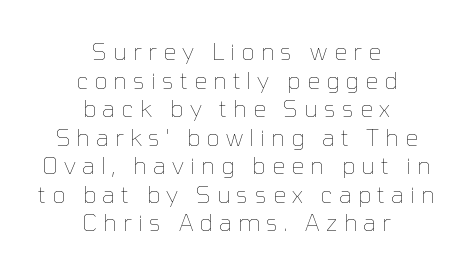
{"italic": "no", "bold": "no", "underline": "no", "align": "center", "line_spacing_ratio": 1.24, "letter_spacing": "wide", "letter_spacing_em": 0.27, "glyph_px": 23}
